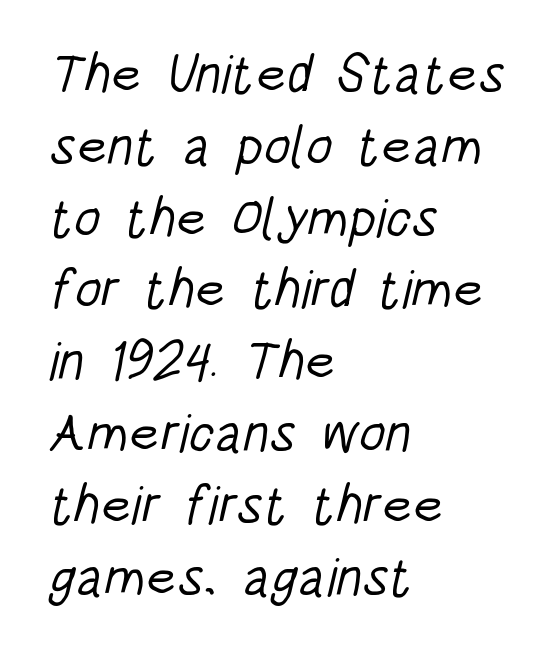
Here the glyphs are tracked normally, forming tight word shapes. The paragraph has a hard left edge and a soft right edge. The designer went with a sans here, leaving each stem footless. The passage shown is typed in a proportional face where columns would drift.
